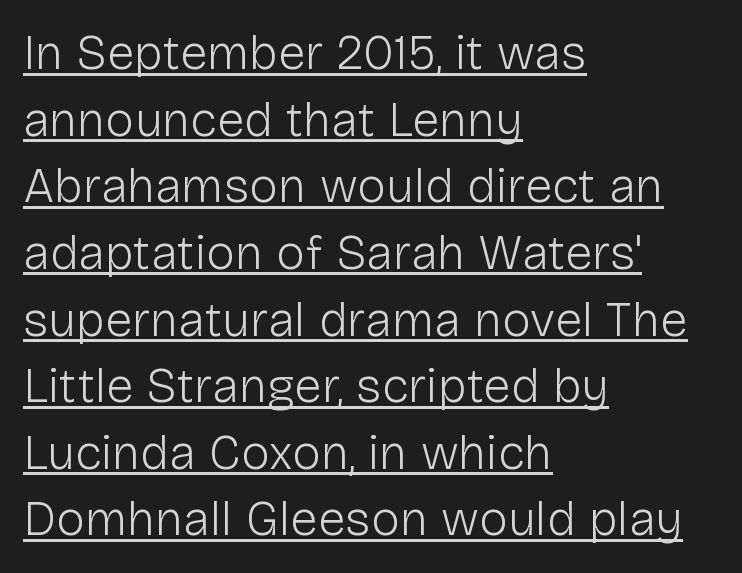
{"serif": "no", "italic": "no", "bold": "no", "weight": "light", "width": "normal", "stroke_contrast": "low", "x_height": "medium", "monospaced": "no", "underline": "yes", "align": "left", "line_spacing": "normal", "line_spacing_ratio": 1.36, "letter_spacing": "normal", "letter_spacing_em": 0.0, "glyph_px": 49}
